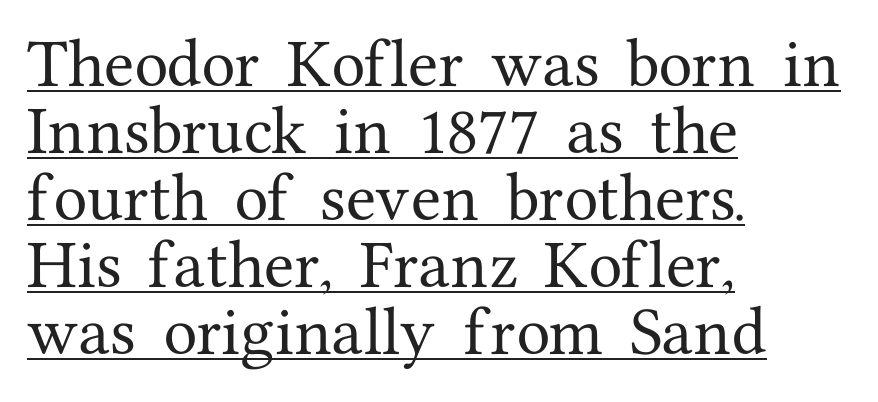
Is there any slant? The stems are plumb. Compared with typical body copy, the letter spacing here is the same. The rendering anchors every line to the left-hand side. This is underlined copy, the kind a proofreader might mark for attention.
